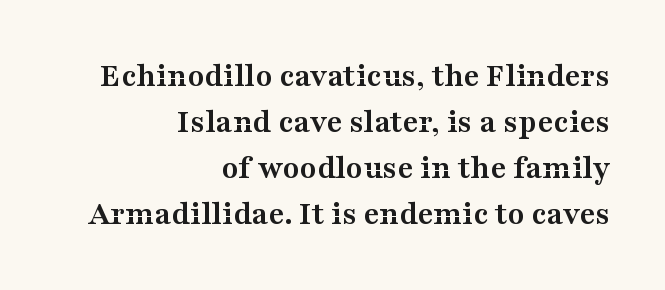
The image shows 34 px semibold, wide serif type, upright; set right-aligned, normal line spacing (1.35x), normal letter spacing, not underlined; medium stroke contrast and a medium x-height.
